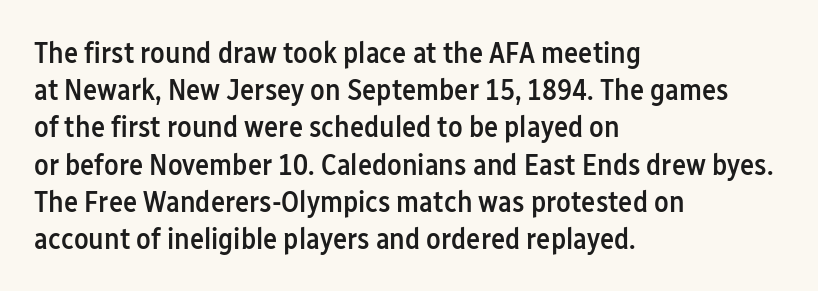
Q: Is the text bold? A: Semi-bold.
Q: Is the text italic (slanted)? A: No, it is upright.
Q: Is the typeface a serif or a sans-serif typeface? A: Sans-serif.
Q: Is the text underlined? A: No.
Q: How is the paragraph aligned? A: Left-aligned.
Q: Is the spacing between letters normal or unusually wide? A: Normal.
Q: Width (condensed, normal, or wide)? A: Condensed.
Q: Stroke contrast? A: Low.
Q: x-height? A: Medium.
Q: Monospaced? A: No.
